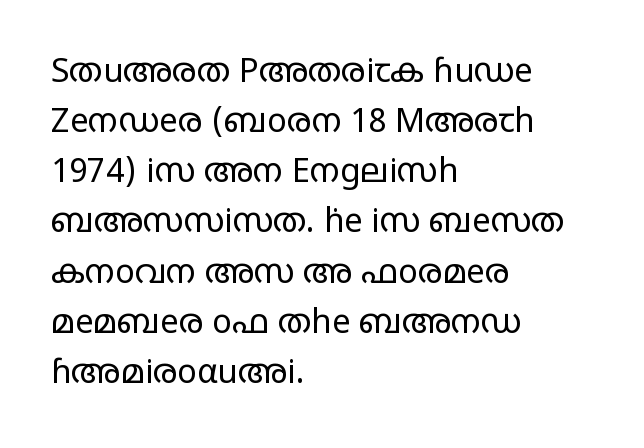
Heaviness? Minimal to ordinary, like unemphasized prose. Descender tails drop into unmarked territory. A roman cut, with each character standing at attention. In CSS terms this would be text-align: left. Character widths vary here, with narrow letters taking less room than wide ones.
